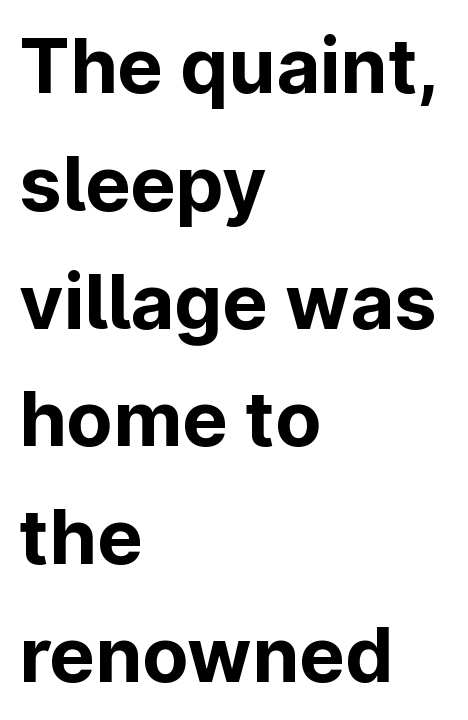
Q: Is the text bold? A: Yes.
Q: Is the text italic (slanted)? A: No, it is upright.
Q: Is the typeface a serif or a sans-serif typeface? A: Sans-serif.
Q: Is the text underlined? A: No.
Q: How is the paragraph aligned? A: Left-aligned.
Q: Is the spacing between letters normal or unusually wide? A: Normal.
Q: Is the spacing between lines tight, normal or loose? A: Normal.
Q: Width (condensed, normal, or wide)? A: Normal.
Q: Stroke contrast? A: Low.
Q: x-height? A: Medium.
Q: Monospaced? A: No.
